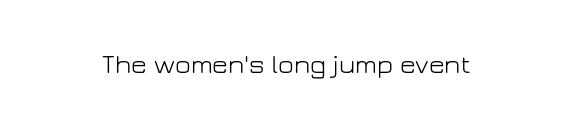
Has an underline been added? It has not. The type is set solid horizontally, with unmodified tracking. The characters are drawn with everyday or finer stroke widths. Every character sits straight up, as roman type does.
